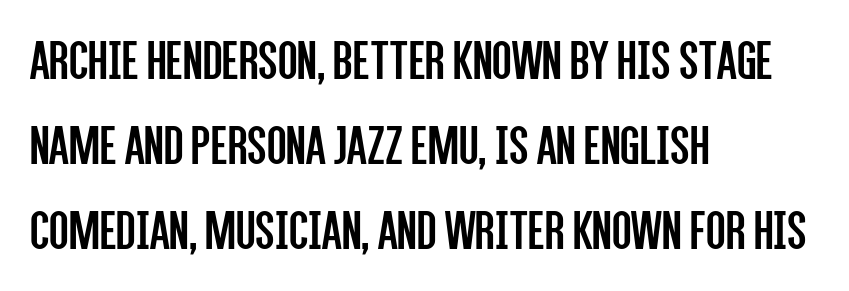
Character widths vary here, with narrow letters taking less room than wide ones. The ragged edge is on the right, which tells us the setting is flush left. This sample uses an upright cut, with every glyph sitting square on the baseline. The type is set solid horizontally, with unmodified tracking. Type without underlining. Serif or sans? Sans — the stroke terminals are bare.
